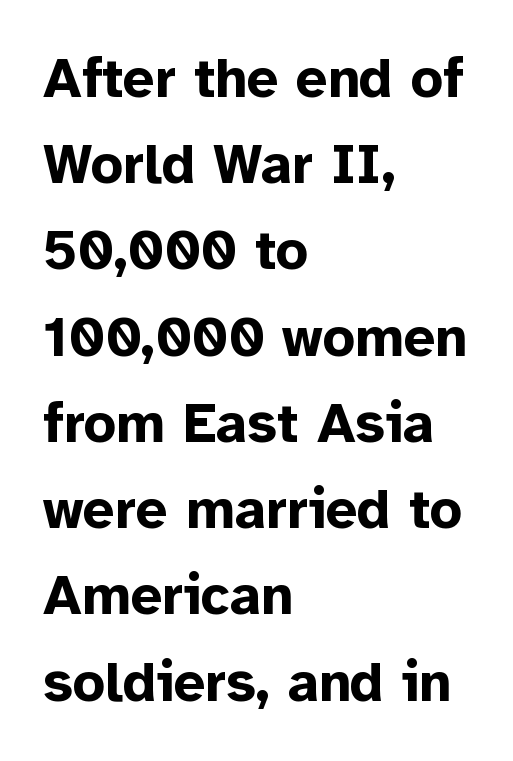
{"serif": "no", "italic": "no", "bold": "yes", "weight": "bold", "width": "normal", "stroke_contrast": "low", "x_height": "medium", "monospaced": "no", "underline": "no", "align": "left", "line_spacing": "normal", "line_spacing_ratio": 1.54, "letter_spacing": "normal", "letter_spacing_em": 0.0, "glyph_px": 56}
